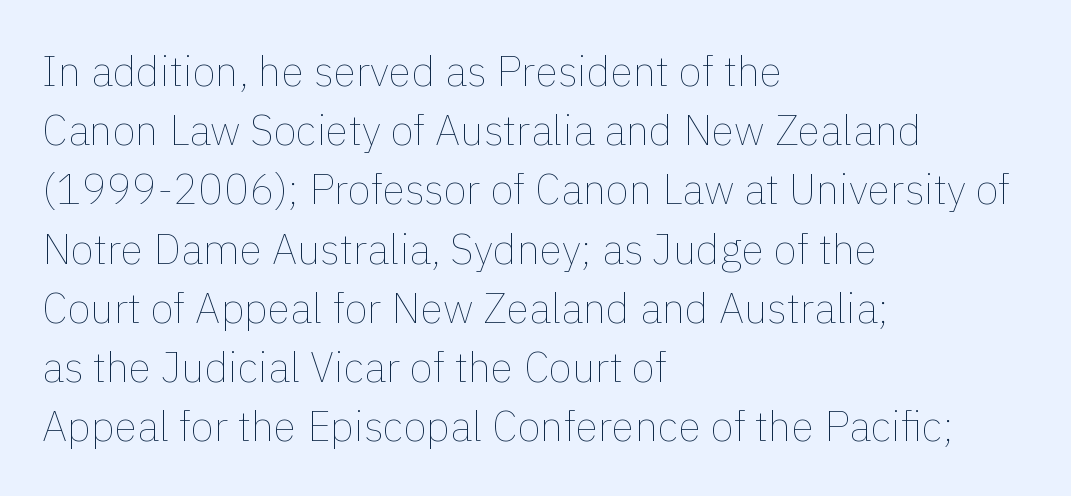
{"italic": "no", "bold": "no", "weight": "thin", "width": "normal", "x_height": "medium", "monospaced": "no", "underline": "no", "align": "left", "line_spacing": "normal", "line_spacing_ratio": 1.41, "letter_spacing": "normal", "letter_spacing_em": 0.0, "glyph_px": 42}
